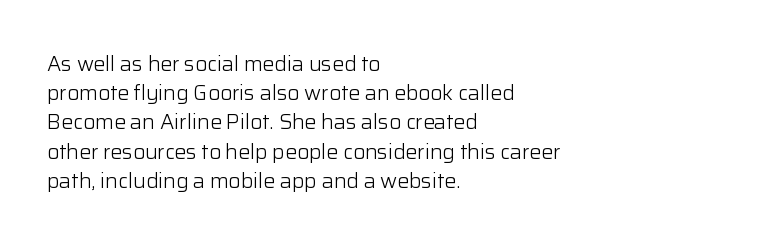
Tracking here is standard; glyphs follow each other at the usual distance. Heft: none added — not bold. These lines are set flush left with a ragged right edge. The letters stand straight up with perfectly vertical stems. Has an underline been added? It has not.
